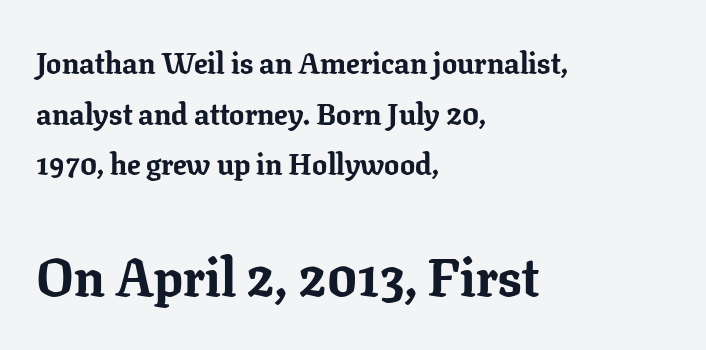
The image shows 53 px bold serif type, upright; set left-aligned, normal line spacing (1.69x), normal letter spacing, not underlined; the second (bottom) block is 1.77x larger; low stroke contrast and a medium x-height.
